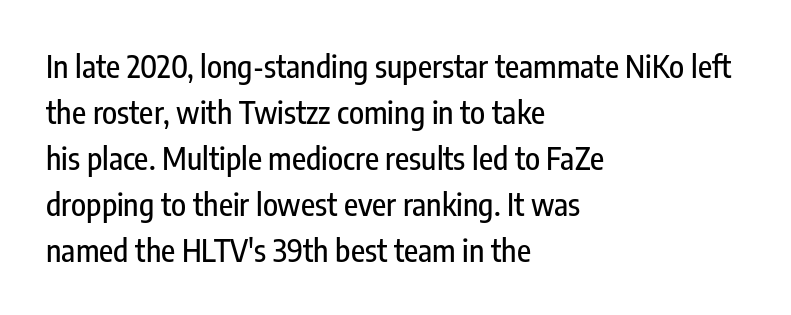
Q: Is the text italic (slanted)? A: No, it is upright.
Q: Is the typeface a serif or a sans-serif typeface? A: Sans-serif.
Q: Is the text underlined? A: No.
Q: How is the paragraph aligned? A: Left-aligned.
Q: Is the spacing between letters normal or unusually wide? A: Normal.
Q: Is the spacing between lines tight, normal or loose? A: Normal.
Q: Width (condensed, normal, or wide)? A: Condensed.
Q: Stroke contrast? A: Low.
Q: x-height? A: Medium.
Q: Monospaced? A: No.
